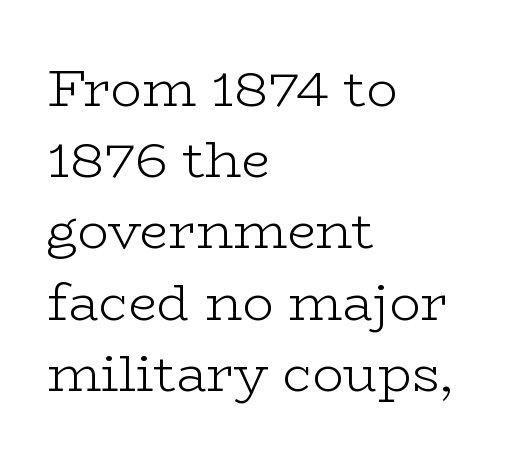
You can tell from the footed stems that serif type was used. The letters stand upright; this is a roman face. This sample has the flowing, uneven cadence of proportional lettering. This is not heavy type; no bold has been used. The gaps between neighbouring characters are ordinary and unremarkable.
